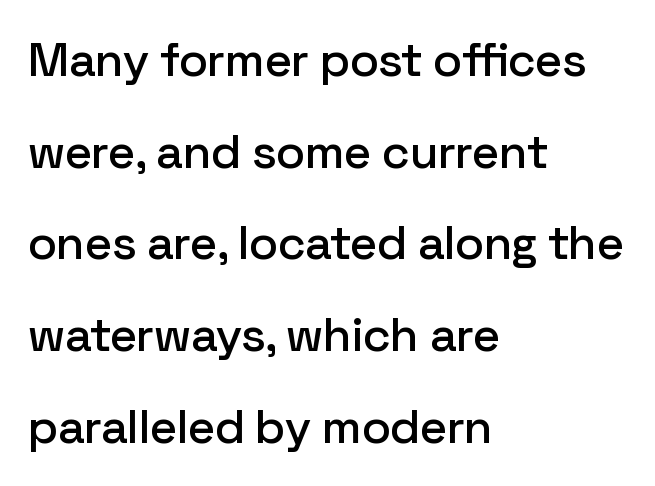
{"serif": "no", "italic": "no", "width": "normal", "stroke_contrast": "low", "x_height": "medium", "monospaced": "no", "underline": "no", "align": "left", "line_spacing": "loose", "line_spacing_ratio": 1.91, "letter_spacing": "normal", "letter_spacing_em": 0.0, "glyph_px": 48}
